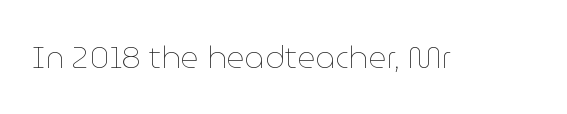
Q: Is the text bold? A: No.
Q: Is the text italic (slanted)? A: No, it is upright.
Q: Is the text underlined? A: No.
Q: Is the spacing between letters normal or unusually wide? A: Normal.
Q: Width (condensed, normal, or wide)? A: Normal.
Q: Stroke contrast? A: Low.
Q: x-height? A: Medium.
Q: Monospaced? A: No.
